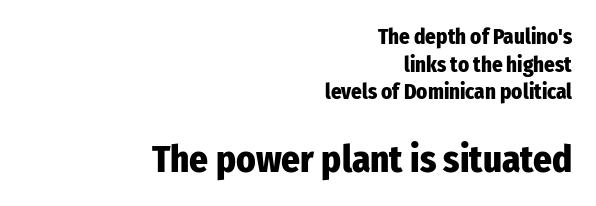
The image shows 37 px heavy, condensed sans-serif type, upright; set right-aligned, normal line spacing (1.32x), normal letter spacing, not underlined; the second (bottom) block is 1.76x larger; low stroke contrast and a medium x-height.
